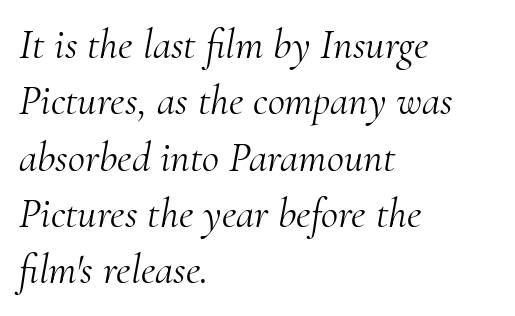
The image shows 42 px light serif type, italic (leaning right); set left-aligned, normal line spacing (1.34x), normal letter spacing, not underlined; medium stroke contrast and a small x-height.
